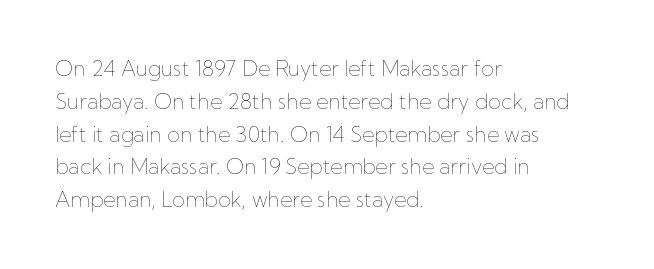
The image shows 21 px text type, upright; set left-aligned, normal line spacing (1.56x), normal letter spacing, not underlined.
